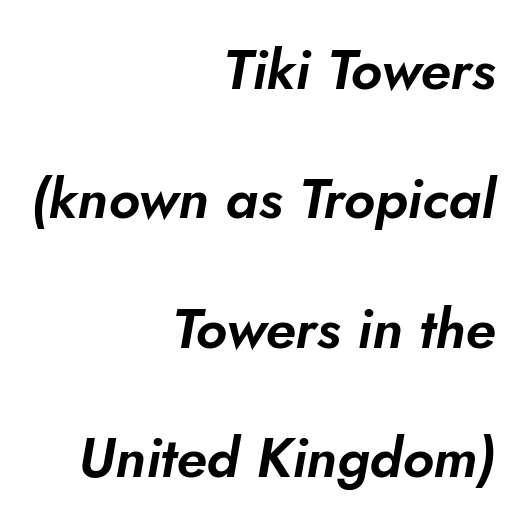
The image shows 56 px text type, italic (leaning right); set right-aligned, loose line spacing (2.31x), normal letter spacing, not underlined; low stroke contrast and a small x-height.
